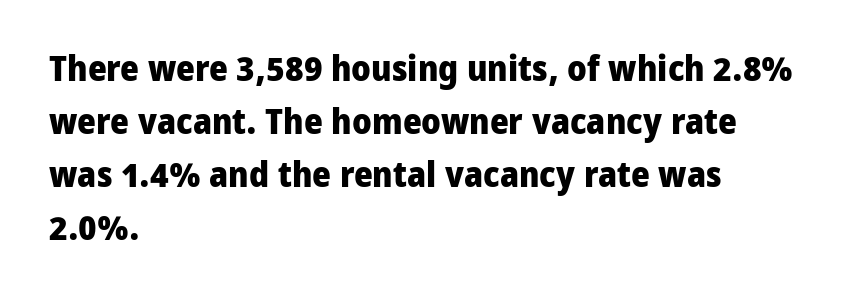
{"serif": "no", "italic": "no", "bold": "yes", "weight": "heavy", "width": "normal", "stroke_contrast": "low", "x_height": "medium", "monospaced": "no", "underline": "no", "align": "left", "line_spacing": "normal", "line_spacing_ratio": 1.47, "letter_spacing": "normal", "letter_spacing_em": 0.0, "glyph_px": 36}
